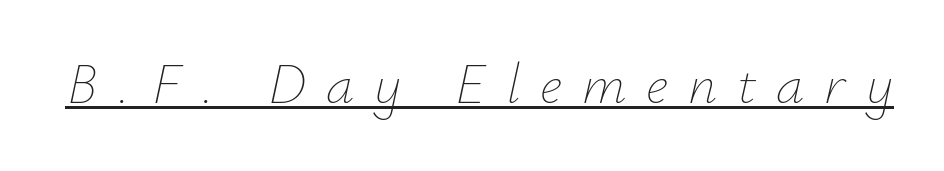
Q: Is the text bold? A: No.
Q: Is the text italic (slanted)? A: Yes, it leans right by about 12 degrees.
Q: Is the text underlined? A: Yes.
Q: Is the spacing between letters normal or unusually wide? A: Unusually wide.
Q: Width (condensed, normal, or wide)? A: Normal.
Q: Stroke contrast? A: Low.
Q: x-height? A: Small.
Q: Monospaced? A: No.
